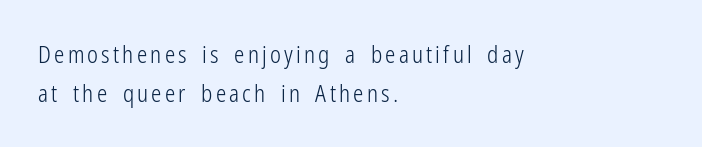
The image shows 23 px text type, upright; set left-aligned, normal line spacing (1.68x), not underlined.
